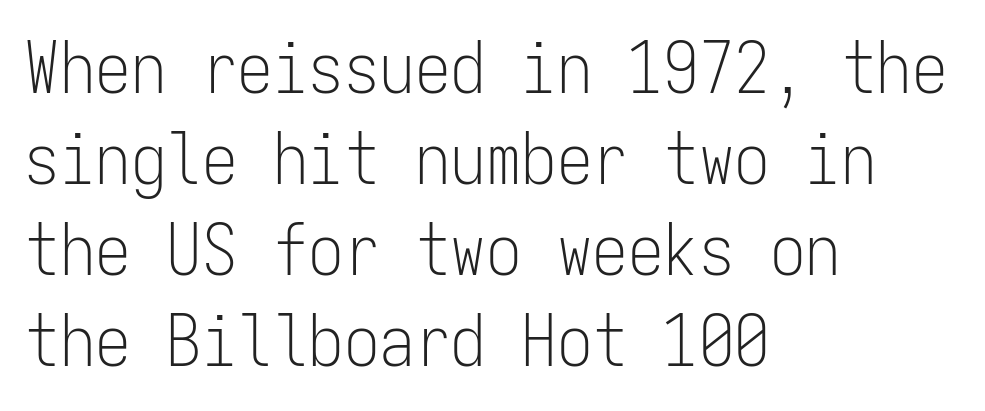
Does the lettering tilt? It doesn't — this is upright. The line-height multiplier appears to be the usual default. To sum up the face: it is a sans, with no serifs. The characters are drawn with everyday or finer stroke widths.
